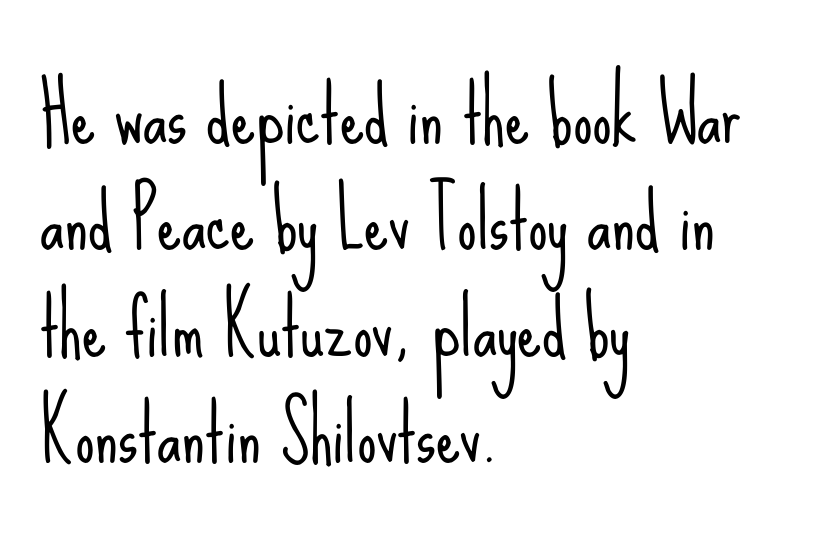
The image shows 77 px light, condensed sans-serif type, upright; set left-aligned, normal line spacing (1.38x), normal letter spacing, not underlined; low stroke contrast and a small x-height.
